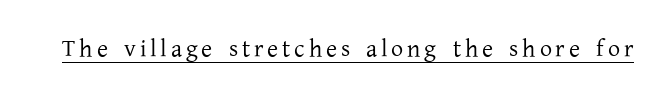
This reads as an unemphasized weight, regular at the heaviest. A typographer would call this underscored text. Posture: upright roman.
